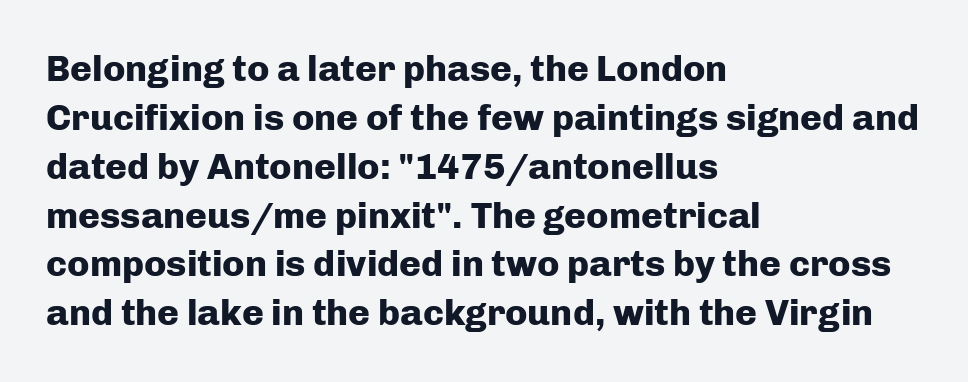
A clean baseline with only descenders dipping below it. The type is set solid horizontally, with unmodified tracking. The lines sit at an ordinary, default distance from one another. As a designer I'd log this as weight 700, bold. Each letter keeps its own natural width here, so spacing adapts to shape. The specimen reads as upright at a glance.
